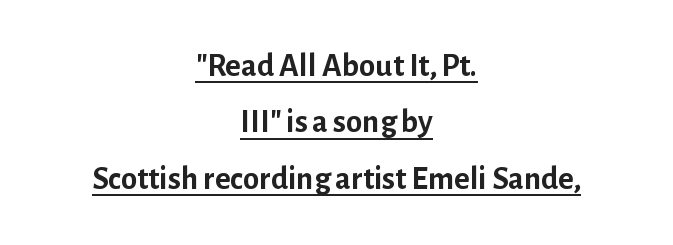
The image shows 33 px semibold sans-serif type, upright; set centered, line spacing 1.71x, normal letter spacing, underlined; low stroke contrast and a medium x-height.
